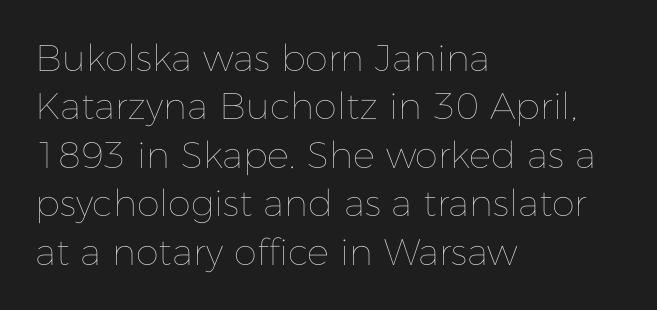
Students, observe: this is what conventionally led text looks like. These lines keep a tight, regular rhythm from letter to letter. Here the designer chose a conventional face with non-uniform glyph widths. The font's upright variant was chosen for this text. Stroke mass is kept to a normal reading level or below. The paragraph has a hard left edge and a soft right edge.
